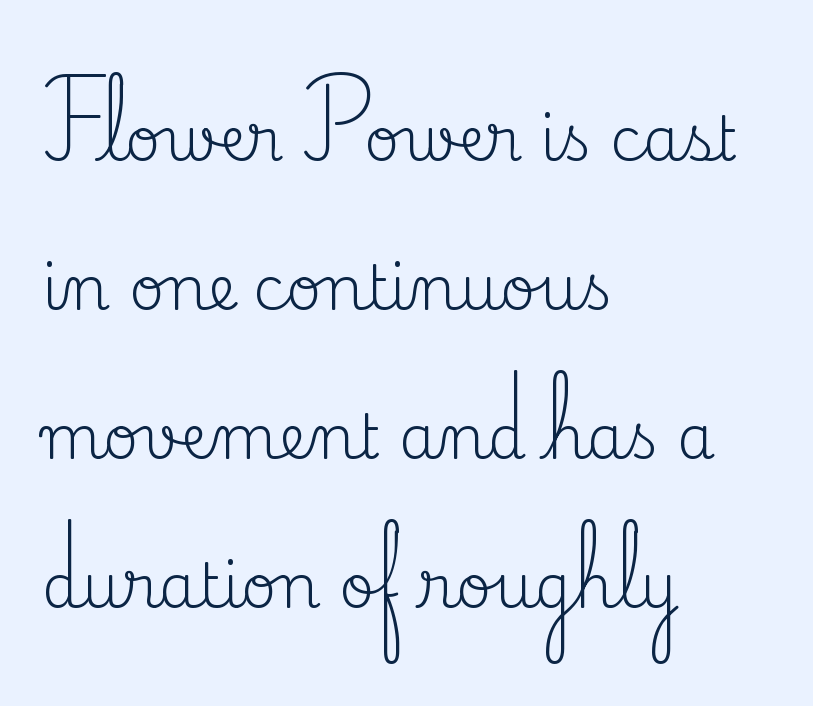
Where is the straight margin? On the left. Weight: regular or lighter. Honestly, there is no underline to notice here at all. The passage shown is typed in a proportional face where columns would drift.
